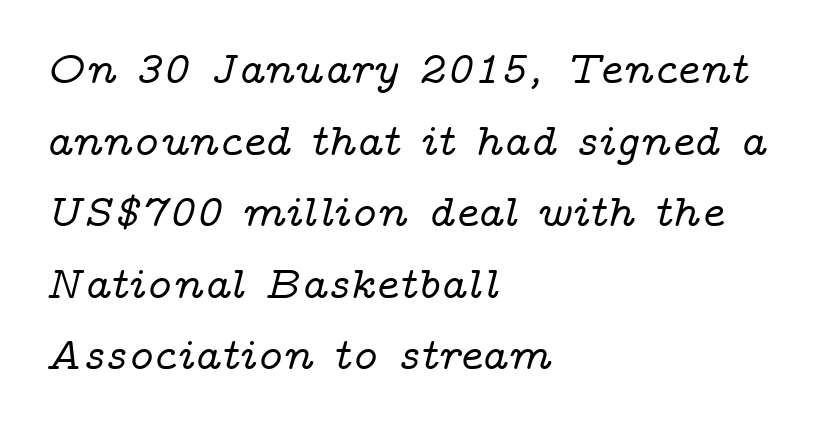
{"serif": "yes", "italic": "yes", "lean": "right", "slant_degrees": 14, "width": "wide", "stroke_contrast": "low", "x_height": "medium", "monospaced": "no", "underline": "no", "align": "left", "line_spacing": "normal", "line_spacing_ratio": 1.59, "letter_spacing": "normal", "letter_spacing_em": 0.0, "glyph_px": 45}
